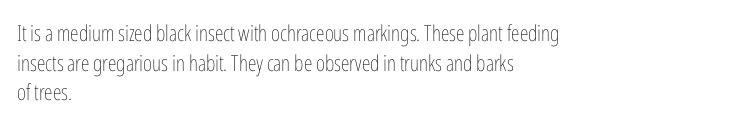
The image shows 22 px text type, upright; set left-aligned, normal line spacing (1.35x), normal letter spacing, not underlined.
